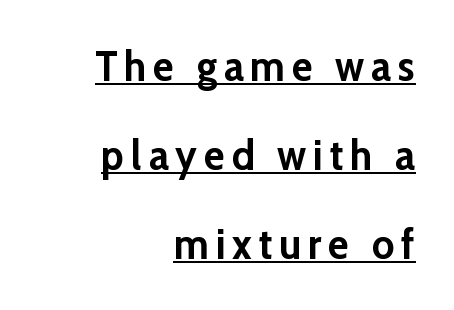
The image shows 43 px semibold sans-serif type, upright; set right-aligned, loose line spacing (2.07x), underlined; low stroke contrast and a medium x-height.
